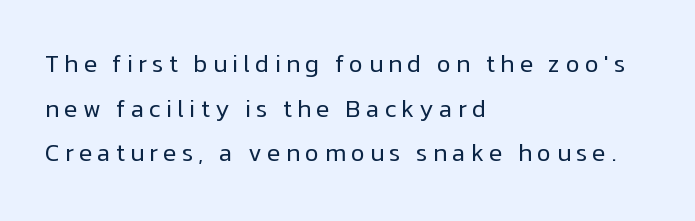
The image shows 24 px text type, upright; set left-aligned, line spacing 1.86x, unusually wide letter spacing (+0.22 em), not underlined.
